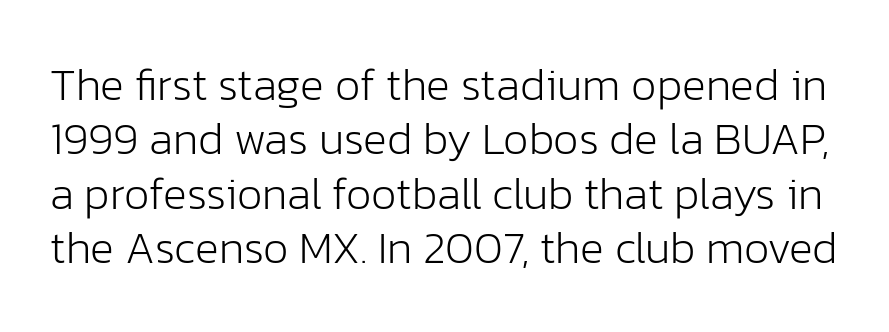
Stems here are at most as thick as an everyday book face. Here the glyphs are tracked normally, forming tight word shapes. The face used here is proportionally spaced, like ordinary book or web type. The zone under the glyphs is completely vacant. Stroke terminals: plain, sans-serif. This is the regular roman posture of the typeface.
